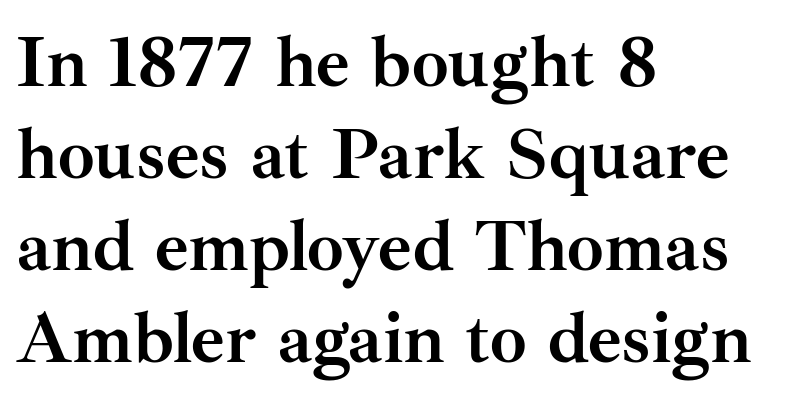
The image shows 73 px semibold serif type, upright; set left-aligned, normal line spacing (1.26x), normal letter spacing, not underlined; medium stroke contrast and a small x-height.
